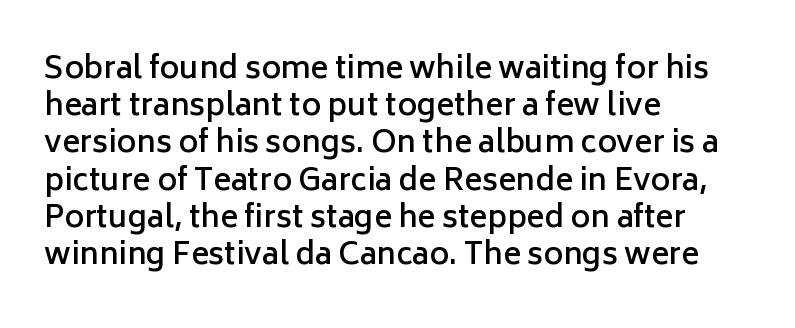
The image shows 30 px semibold sans-serif type, upright; set left-aligned, line spacing 1.24x, normal letter spacing, not underlined; low stroke contrast and a medium x-height.
